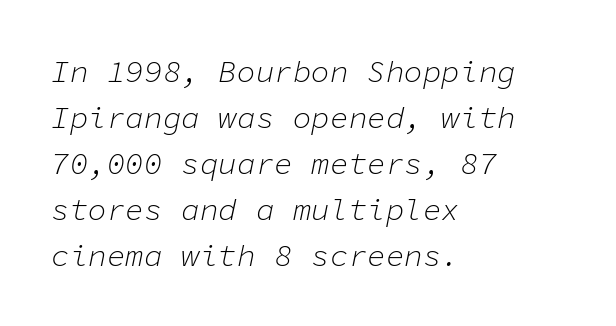
Each line starts at the same left margin while the right side varies. The rendering uses typewriter-style spacing with identical character cells. Only glyphs here, with clear space below each row. Bold? No — there's no thickening of the strokes.
